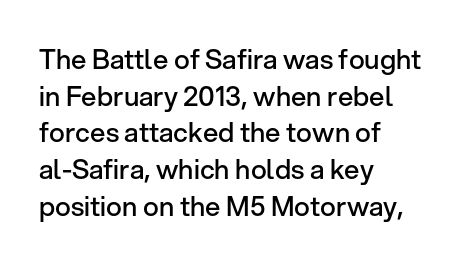
Successive baselines arrive at the customary interval. Nothing unusual about the tracking: characters are spaced as the font intends. Clear beneath every line of the passage. The lettering stays uniformly vertical, giving the passage a roman look. A somewhat darkened texture: the type is semibold rather than bold. Left-aligned paragraph, ragged on the right.
